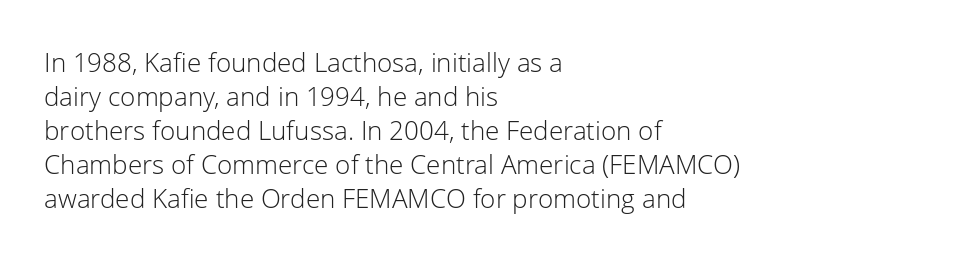
Descenders are the only things crossing below the line. All the whitespace from short lines collects on the right. Characters remain perfectly vertical along every line. The letters sit at their default tracking, neither squeezed nor spread.
